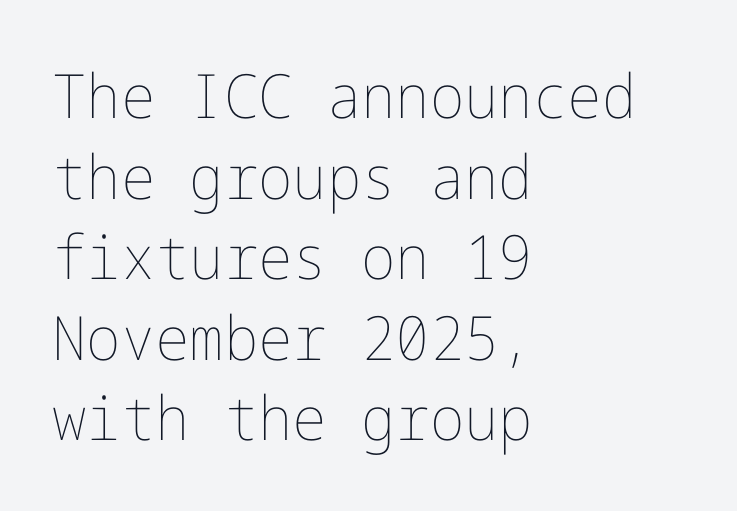
One-word summary of the alignment: left. Heaviness? Minimal to ordinary, like unemphasized prose. Each row of text sits above clean, open space. Look at the tracking — it's just the regular setting, nothing added. The designer left line spacing at the default. The axis of the letterforms is exactly vertical.
